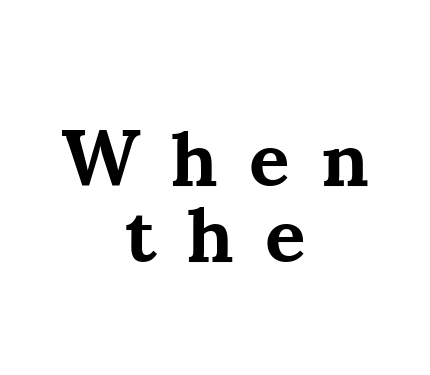
The image shows 78 px bold serif type, upright; set centered, tight line spacing (0.97x), unusually wide letter spacing (+0.4 em), not underlined; medium stroke contrast and a small x-height.
